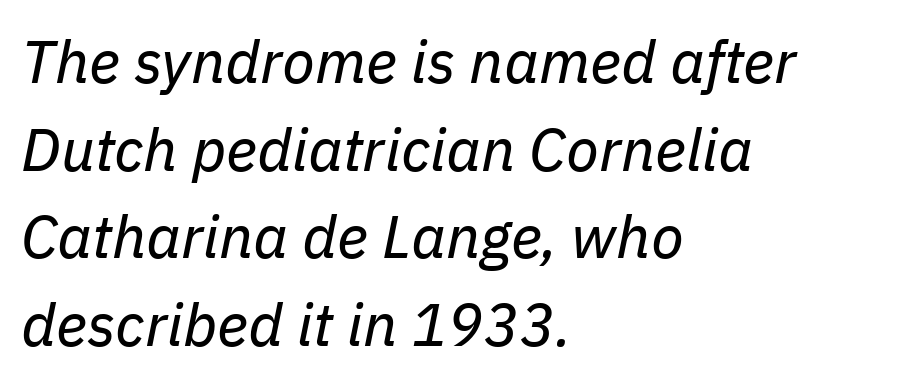
The image shows 60 px regular-weight type, italic (leaning right); set left-aligned, normal line spacing (1.46x), normal letter spacing, not underlined; low stroke contrast and a medium x-height.
